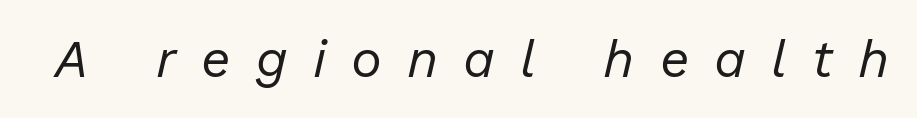
Q: Is the text bold? A: No.
Q: Is the text italic (slanted)? A: Yes, it leans right by about 13 degrees.
Q: Is the text underlined? A: No.
Q: Is the spacing between letters normal or unusually wide? A: Unusually wide.
Q: Width (condensed, normal, or wide)? A: Normal.
Q: Stroke contrast? A: Low.
Q: x-height? A: Medium.
Q: Monospaced? A: No.
